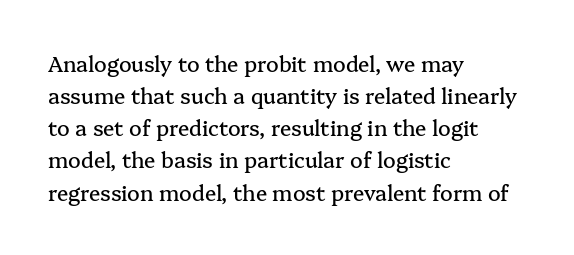
Layout note: lines flush left. The string is rendered with underlining switched off. The line texture is even and compact thanks to regular tracking. A roman cut, with each character standing at attention. The space between consecutive lines is moderate.
